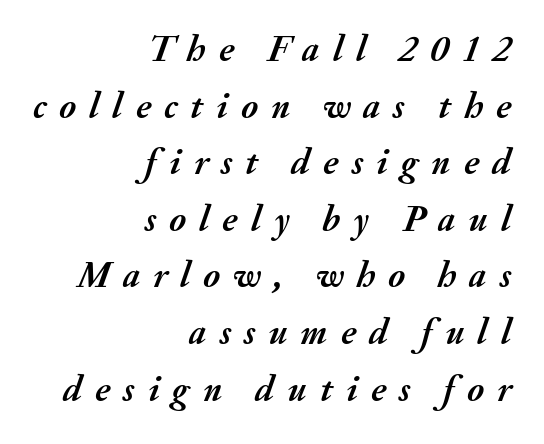
The compositor pushed each line to the right boundary. Style check: oblique. The leading is moderate, giving the passage an even texture. The foot of each line stays bare and open. Look at the tracking — it's clearly loosened, letters drifting apart. Proportional: the letters do not fall into vertical columns.
